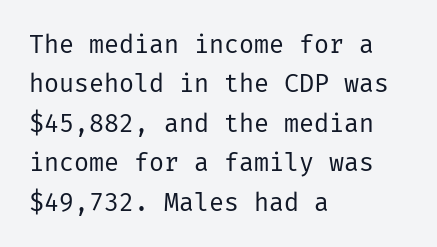
This block has exactly the height ordinary leading produces. Heft: none added — not bold. The face used here is rendered with its standard letterfit. Horizontally, the lines are justified to the leading edge only.
